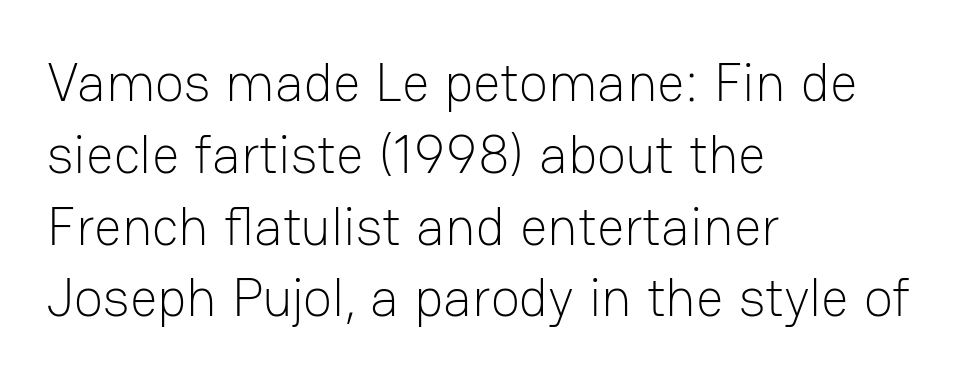
Q: Is the text bold? A: No.
Q: Is the text italic (slanted)? A: No, it is upright.
Q: Is the typeface a serif or a sans-serif typeface? A: Sans-serif.
Q: Is the text underlined? A: No.
Q: How is the paragraph aligned? A: Left-aligned.
Q: Is the spacing between letters normal or unusually wide? A: Normal.
Q: Is the spacing between lines tight, normal or loose? A: Normal.
Q: Width (condensed, normal, or wide)? A: Normal.
Q: Stroke contrast? A: Low.
Q: x-height? A: Medium.
Q: Monospaced? A: No.
